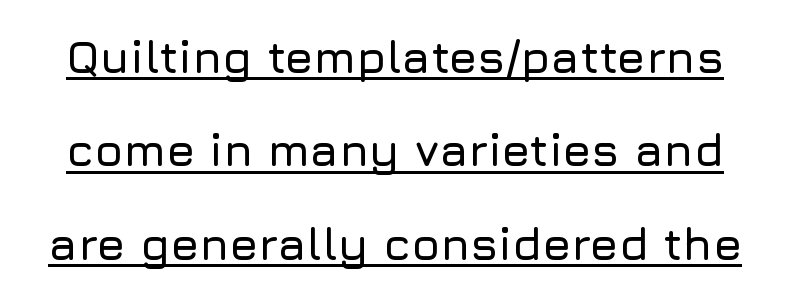
The image shows 46 px sans-serif type, upright; set loose line spacing (2.03x), normal letter spacing, underlined; low stroke contrast and a medium x-height.
